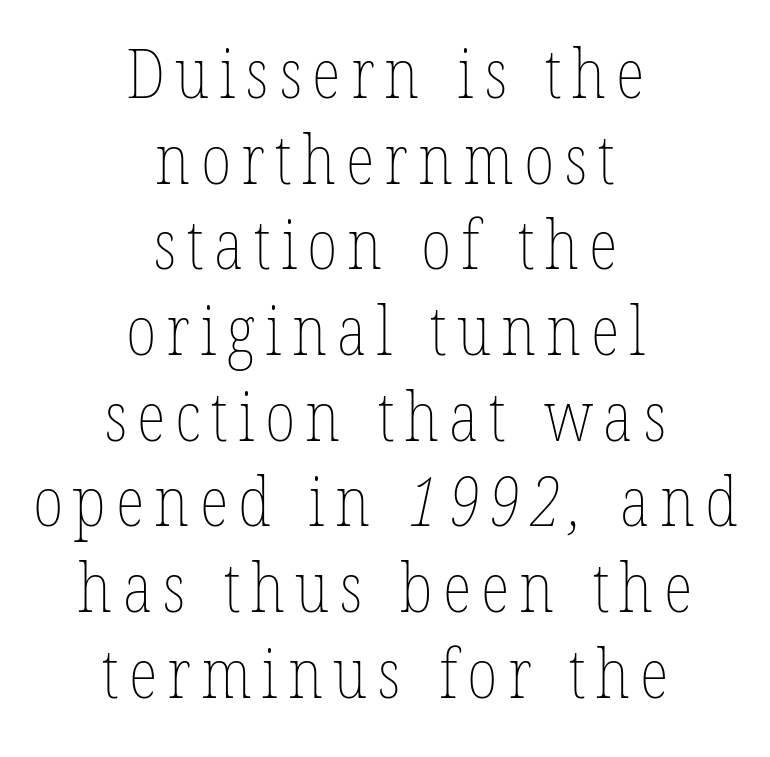
Do the characters align in a grid? No, the font is proportional. The leading is moderate, giving the passage an even texture. The weight tops out at a normal text grade. The zone under the glyphs is completely vacant. One-word summary of the alignment: center.
